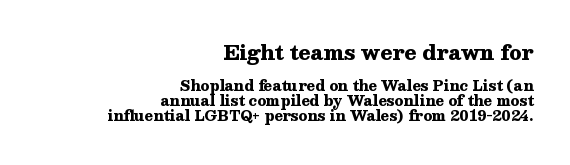
The image shows 20 px bold type, upright; set right-aligned, tight line spacing (1.09x), normal letter spacing, not underlined; the first (top) block is 1.43x larger.
